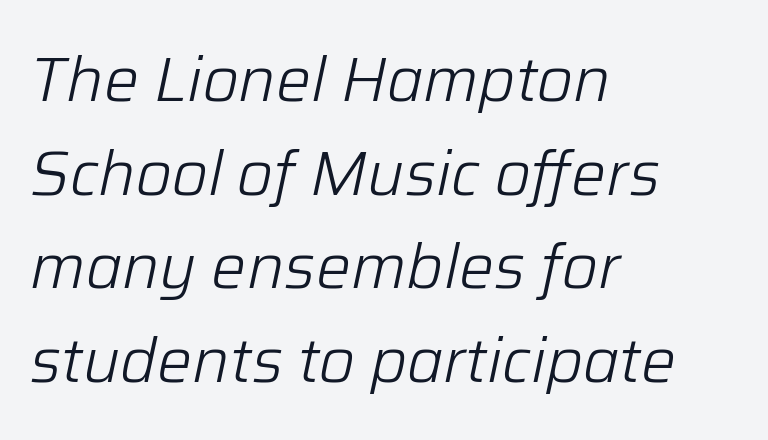
{"italic": "yes", "lean": "right", "slant_degrees": 12, "bold": "no", "weight": "light", "width": "normal", "stroke_contrast": "low", "x_height": "medium", "monospaced": "no", "underline": "no", "align": "left", "line_spacing": "normal", "line_spacing_ratio": 1.51, "letter_spacing": "normal", "letter_spacing_em": 0.0, "glyph_px": 62}
